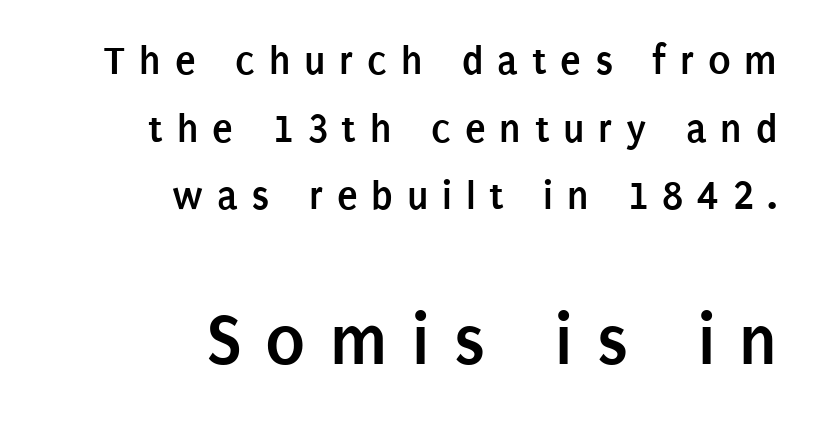
The image shows 74 px semibold, condensed sans-serif type, upright; set right-aligned, normal line spacing (1.61x), unusually wide letter spacing (+0.33 em), not underlined; the second (bottom) block is 1.76x larger; low stroke contrast and a large x-height.
